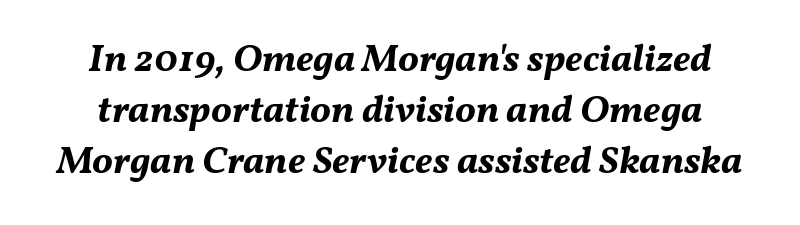
Q: Is the text bold? A: Yes.
Q: Is the text italic (slanted)? A: Yes, it leans right by about 11 degrees.
Q: Is the text underlined? A: No.
Q: How is the paragraph aligned? A: Centered.
Q: Is the spacing between letters normal or unusually wide? A: Normal.
Q: Is the spacing between lines tight, normal or loose? A: Normal.
Q: Width (condensed, normal, or wide)? A: Normal.
Q: Stroke contrast? A: Medium.
Q: x-height? A: Medium.
Q: Monospaced? A: No.
